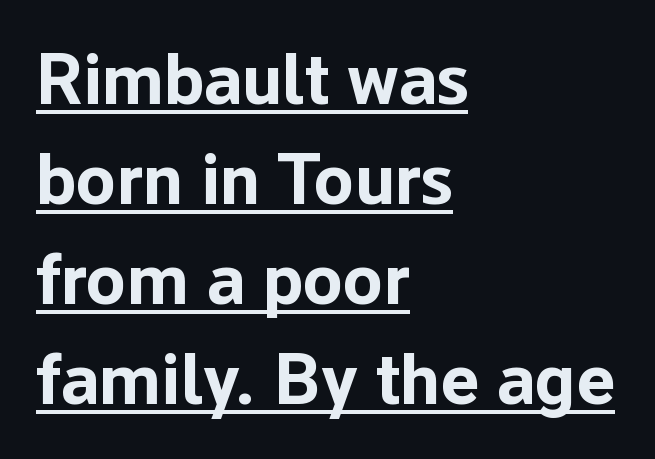
{"serif": "no", "italic": "no", "bold": "yes", "weight": "bold", "width": "normal", "stroke_contrast": "low", "x_height": "medium", "monospaced": "no", "underline": "yes", "align": "left", "line_spacing": "normal", "line_spacing_ratio": 1.37, "letter_spacing": "normal", "letter_spacing_em": 0.0, "glyph_px": 73}
